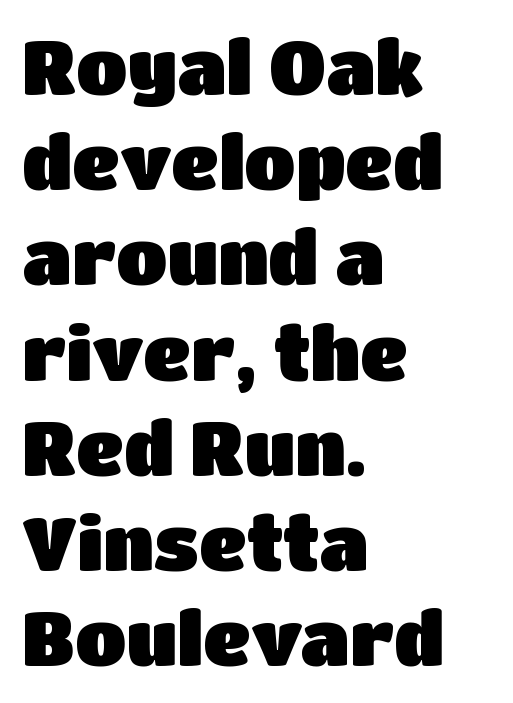
The image shows 75 px sans-serif type, upright; set left-aligned, normal line spacing (1.27x), normal letter spacing, not underlined; low stroke contrast and a large x-height.
